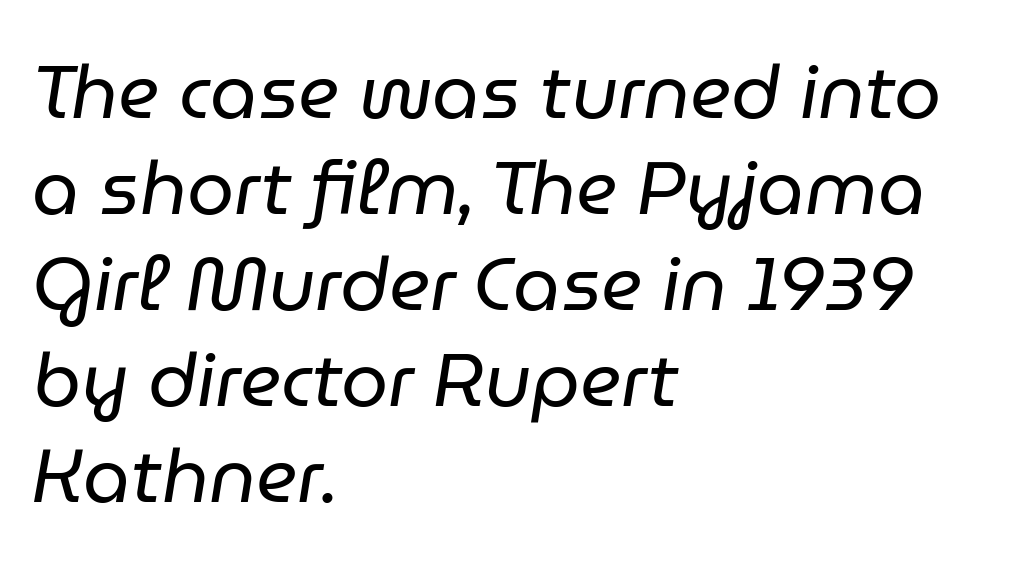
{"italic": "yes", "lean": "right", "slant_degrees": 9, "bold": "no", "weight": "regular", "width": "normal", "stroke_contrast": "low", "x_height": "medium", "monospaced": "no", "underline": "no", "align": "left", "line_spacing": "normal", "line_spacing_ratio": 1.28, "letter_spacing": "normal", "letter_spacing_em": 0.0, "glyph_px": 75}
